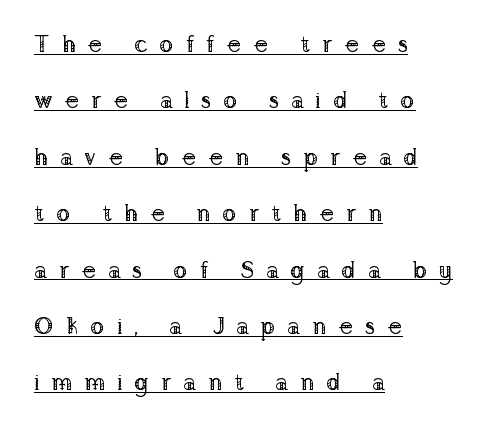
This sample uses an upright cut, with every glyph sitting square on the baseline. Vertical spacing — loose. The face used here appears with an underline applied. Visually the block forms a straight wall on the left and a jagged coastline on the right. Each word looks stretched out because of the extra space between its letters. Compared with a typical body face, this is equally light or lighter still.
